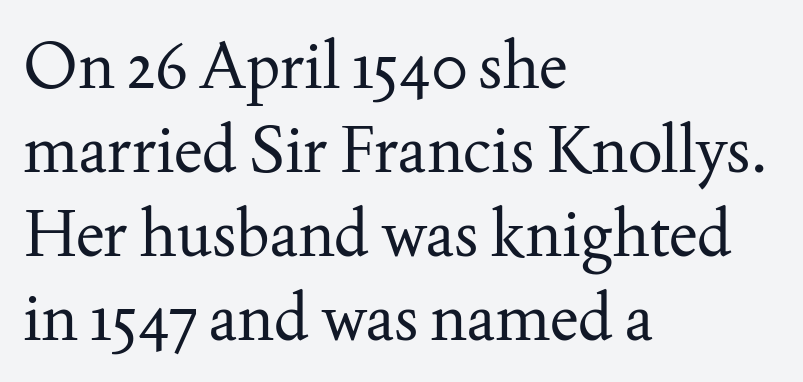
{"serif": "yes", "italic": "no", "bold": "no", "weight": "regular", "width": "normal", "stroke_contrast": "medium", "x_height": "small", "monospaced": "no", "underline": "no", "align": "left", "line_spacing": "normal", "line_spacing_ratio": 1.29, "letter_spacing": "normal", "letter_spacing_em": 0.0, "glyph_px": 65}
